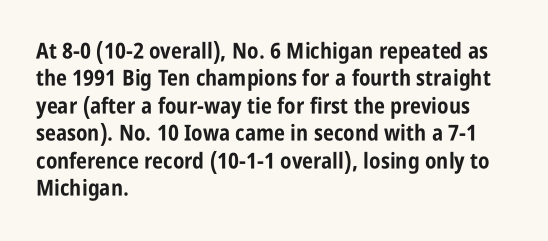
Only glyphs here, with clear space below each row. The type sits square on the baseline with zero lean. Short note: letters normally spaced. Summary of vertical rhythm: regular, with standard interline spacing. Thick stems and heavy bowls — unmistakably bold. Short and long lines alike share a common starting point at left.
